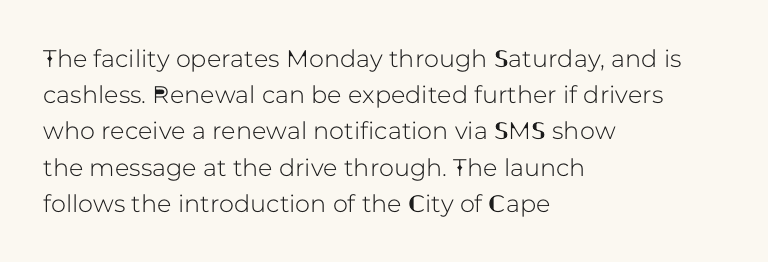
The image shows 24 px text type, upright; set left-aligned, normal line spacing (1.51x), normal letter spacing, not underlined.
